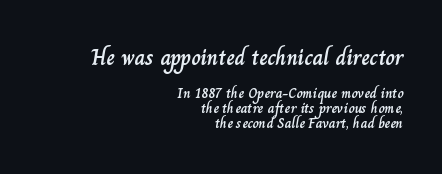
This sample is right-justified, so line beginnings fall wherever the words allow. The zone under the glyphs is completely vacant. Here the first block reads like a headline and the second like body copy. A typesetter would call this zero additional tracking. How would I describe the line gaps? Narrow and economical.
